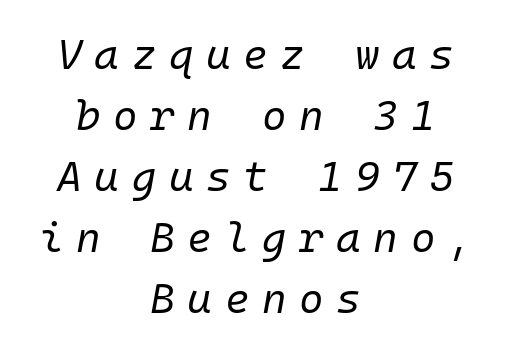
Q: Is the text bold? A: No.
Q: Is the text italic (slanted)? A: Yes, it leans right by about 10 degrees.
Q: Is the text underlined? A: No.
Q: How is the paragraph aligned? A: Centered.
Q: Is the spacing between letters normal or unusually wide? A: Unusually wide.
Q: Is the spacing between lines tight, normal or loose? A: Normal.
Q: Width (condensed, normal, or wide)? A: Normal.
Q: Stroke contrast? A: Low.
Q: x-height? A: Medium.
Q: Monospaced? A: Yes.
